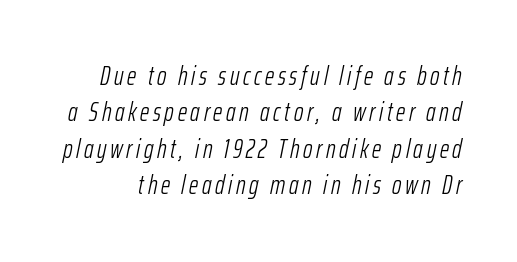
Stem width sits at or under what a default text font uses. In terms of leading, this rendering sits right in the middle. Designer's note — italics engaged. Nobody drew a line under any word here.
